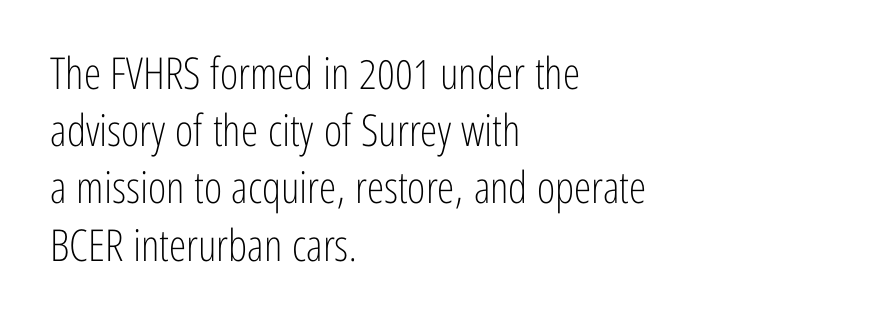
The image shows 44 px light, condensed sans-serif type, upright; set left-aligned, normal line spacing (1.3x), normal letter spacing, not underlined; low stroke contrast and a medium x-height.
